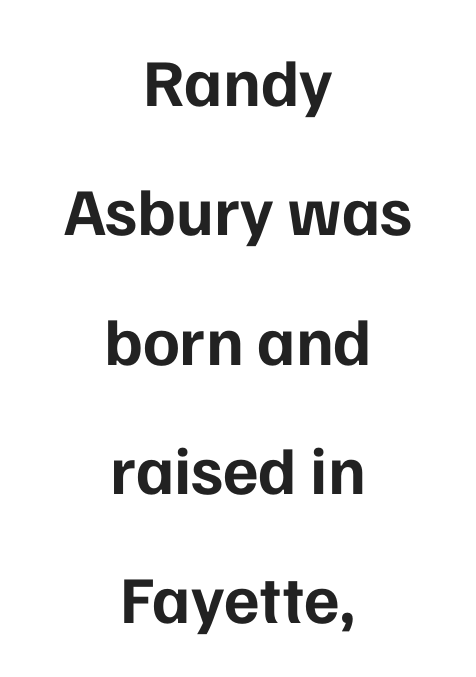
{"serif": "no", "italic": "no", "bold": "yes", "weight": "bold", "width": "normal", "stroke_contrast": "low", "x_height": "medium", "monospaced": "no", "underline": "no", "align": "center", "line_spacing": "loose", "line_spacing_ratio": 1.93, "letter_spacing": "normal", "letter_spacing_em": 0.0, "glyph_px": 67}
